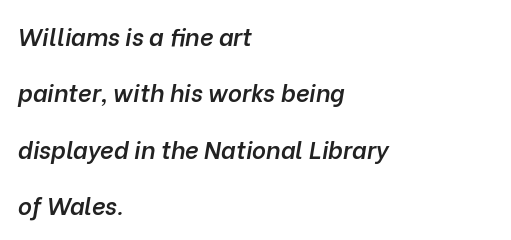
{"italic": "yes", "lean": "right", "slant_degrees": 10, "bold": "semi", "underline": "no", "align": "left", "line_spacing": "loose", "line_spacing_ratio": 2.35, "letter_spacing": "normal", "letter_spacing_em": 0.0, "glyph_px": 24}
